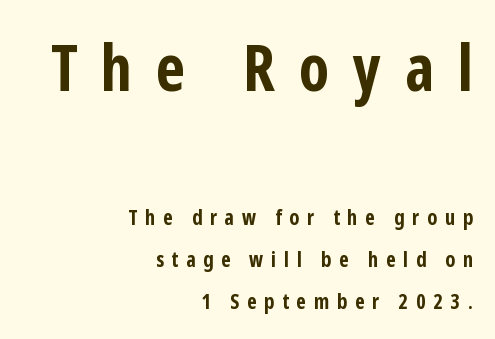
{"serif": "no", "italic": "no", "bold": "yes", "weight": "bold", "width": "condensed", "stroke_contrast": "low", "x_height": "medium", "monospaced": "no", "underline": "no", "align": "right", "line_spacing": "loose", "line_spacing_ratio": 2.01, "letter_spacing": "wide", "letter_spacing_em": 0.37, "larger_block": "first", "size_ratio": 3.05, "glyph_px": 64}
